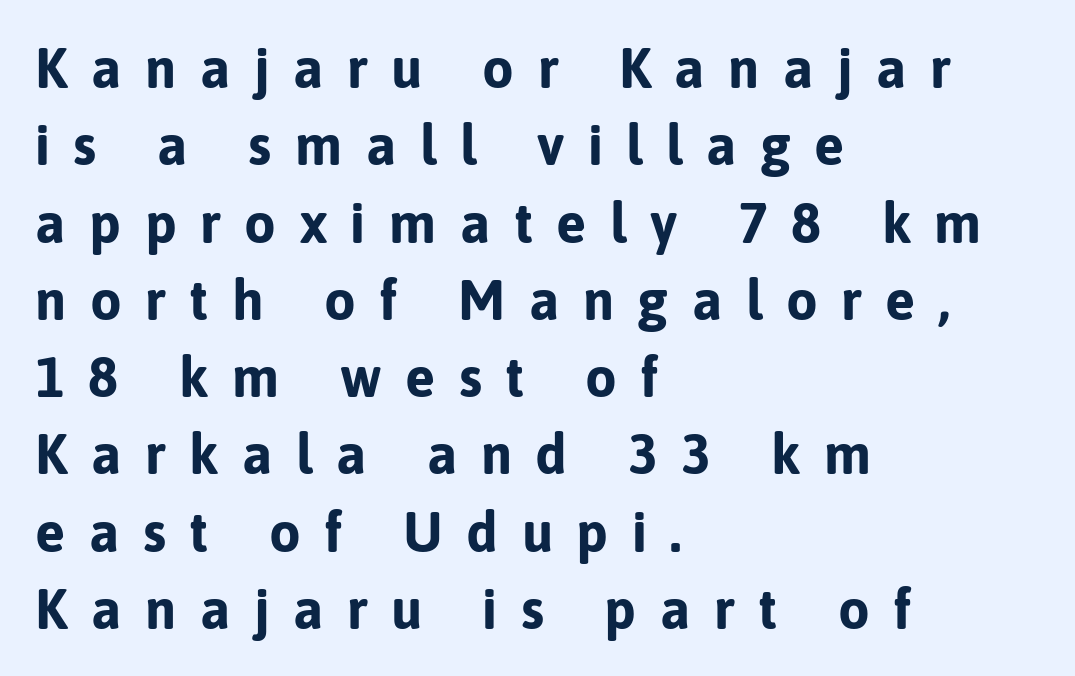
The image shows 56 px bold sans-serif type, upright; set left-aligned, normal line spacing (1.38x), unusually wide letter spacing (+0.42 em), not underlined; low stroke contrast and a medium x-height.
